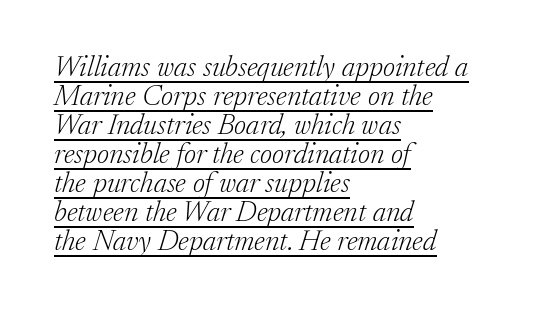
The image shows 29 px light serif type, italic (leaning right); set left-aligned, tight line spacing (1.0x), normal letter spacing, underlined; low stroke contrast and a medium x-height.
